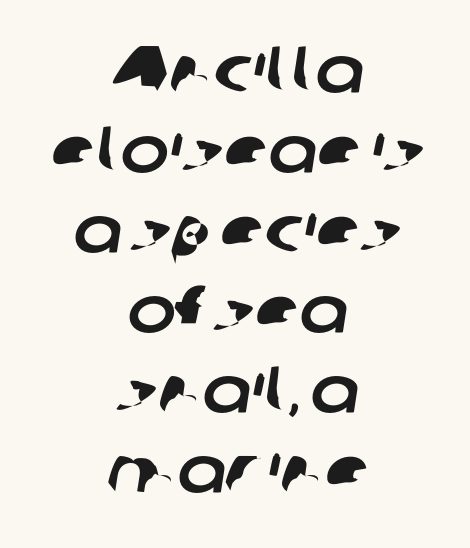
The image shows 65 px sans-serif type; set centered, line spacing 1.23x, normal letter spacing, not underlined; low stroke contrast and a medium x-height.
